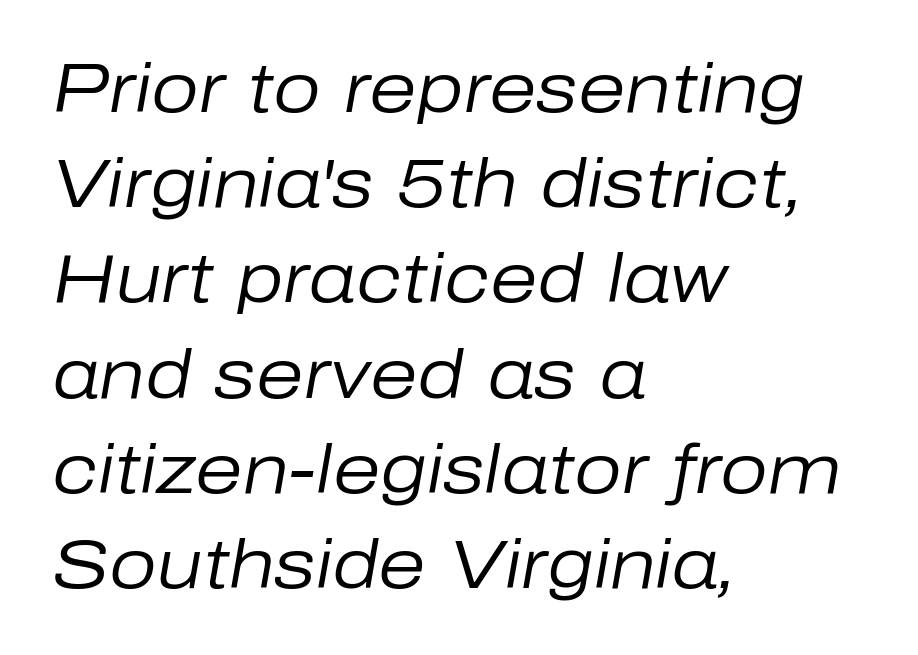
This block has exactly the height ordinary leading produces. Horizontally, the lines are justified to the leading edge only. Descender tails drop into unmarked territory. Stem width sits at or under what a default text font uses. The tracking reads as untouched default to a designer's eye.
